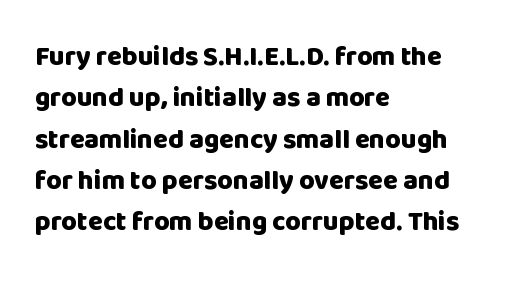
The image shows 27 px bold type, upright; set left-aligned, normal line spacing (1.53x), normal letter spacing, not underlined.
